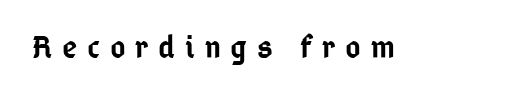
Q: Is the text bold? A: Semi-bold.
Q: Is the text italic (slanted)? A: No, it is upright.
Q: Is the typeface a serif or a sans-serif typeface? A: Sans-serif.
Q: Is the text underlined? A: No.
Q: Is the spacing between letters normal or unusually wide? A: Unusually wide.
Q: Width (condensed, normal, or wide)? A: Condensed.
Q: Stroke contrast? A: Low.
Q: x-height? A: Medium.
Q: Monospaced? A: No.
